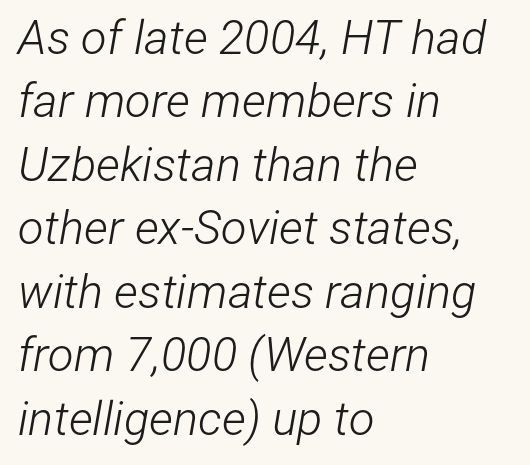
The image shows 47 px light, condensed type, italic (leaning right); set left-aligned, normal line spacing (1.35x), normal letter spacing, not underlined; low stroke contrast and a medium x-height.
